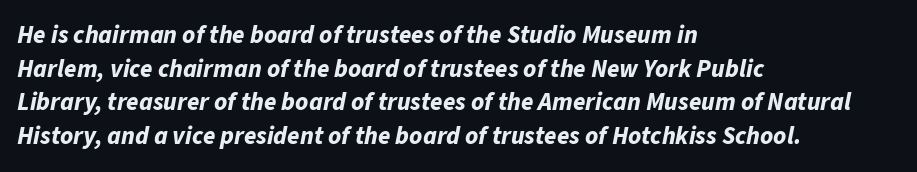
These lines were composed using italics. Evenly set lines give the paragraph a standard silhouette. The area under the type is left untouched. Standard letterfit; no display-style spreading of the glyphs. Heft: maximum for text — a bold. Horizontal alignment here is leftward, the default for most running prose.
